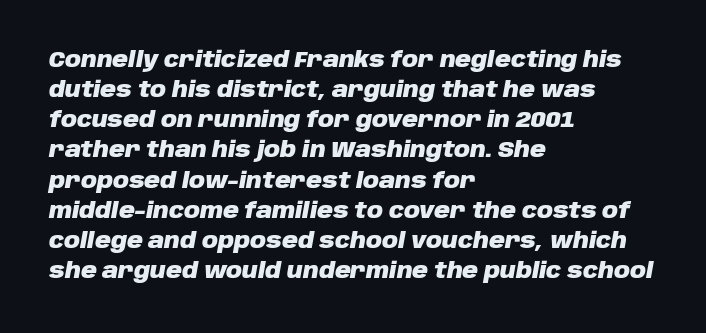
Typographic density is high because the face is bold. This rendering features lettering with no underline. Slant detected: the letters are inclined. The vertical gap from one line to the next is medium. Spacing between characters is what you'd get straight out of the box. Left-aligned paragraph, ragged on the right.
